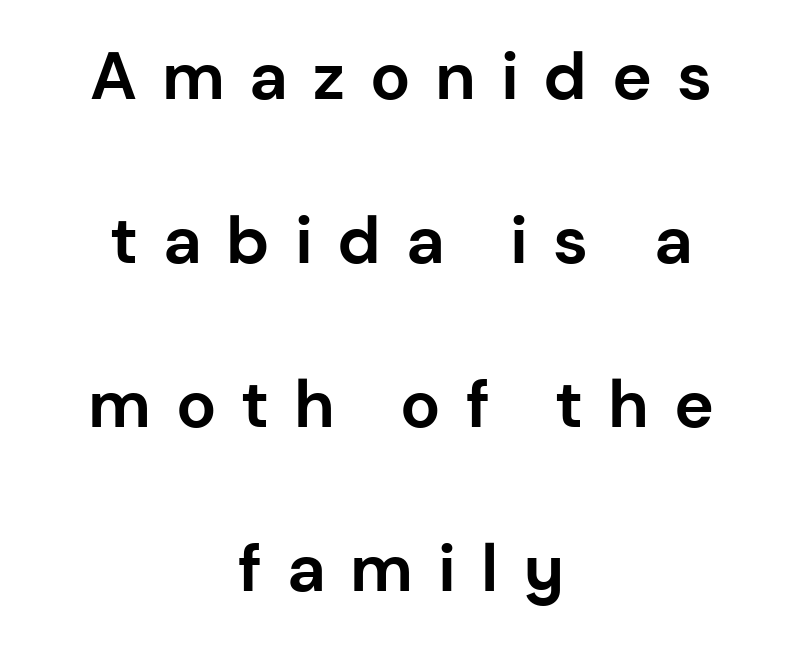
{"serif": "no", "italic": "no", "bold": "yes", "weight": "bold", "width": "normal", "stroke_contrast": "low", "x_height": "medium", "monospaced": "no", "underline": "no", "align": "center", "line_spacing": "loose", "line_spacing_ratio": 2.45, "letter_spacing": "wide", "letter_spacing_em": 0.37, "glyph_px": 67}
